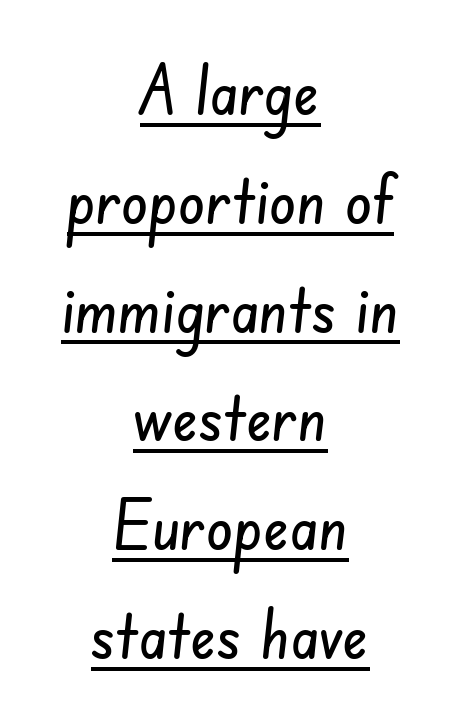
{"serif": "no", "width": "condensed", "stroke_contrast": "low", "x_height": "small", "monospaced": "no", "underline": "yes", "align": "center", "line_spacing": "normal", "line_spacing_ratio": 1.6, "letter_spacing": "normal", "letter_spacing_em": 0.0, "glyph_px": 68}
